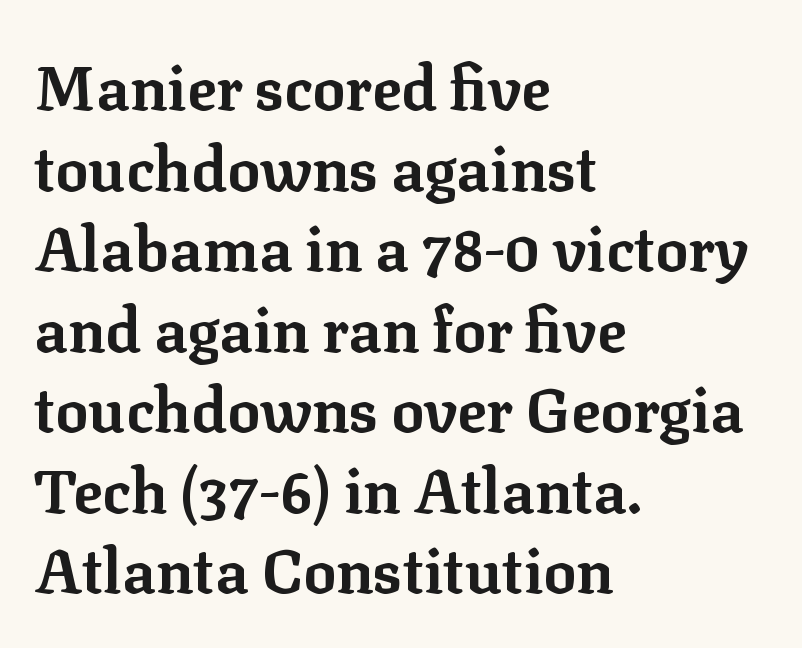
Q: Is the text bold? A: Yes.
Q: Is the text italic (slanted)? A: No, it is upright.
Q: Is the typeface a serif or a sans-serif typeface? A: Serif.
Q: Is the text underlined? A: No.
Q: How is the paragraph aligned? A: Left-aligned.
Q: Is the spacing between letters normal or unusually wide? A: Normal.
Q: Is the spacing between lines tight, normal or loose? A: Normal.
Q: Width (condensed, normal, or wide)? A: Normal.
Q: Stroke contrast? A: Low.
Q: x-height? A: Medium.
Q: Monospaced? A: No.
